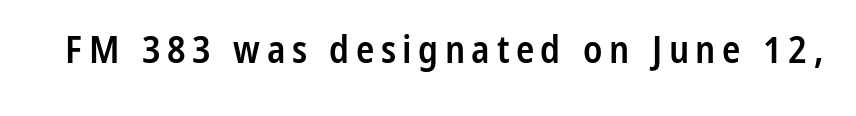
The image shows 38 px semibold, condensed sans-serif type, upright; set not underlined; low stroke contrast and a medium x-height.
